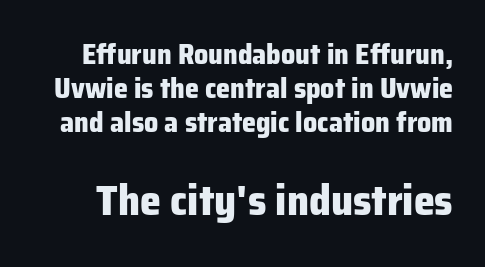
{"serif": "no", "italic": "no", "bold": "yes", "weight": "heavy", "width": "normal", "stroke_contrast": "low", "x_height": "medium", "monospaced": "no", "underline": "no", "line_spacing_ratio": 1.21, "letter_spacing": "normal", "letter_spacing_em": 0.0, "larger_block": "second", "size_ratio": 1.5, "glyph_px": 42}
